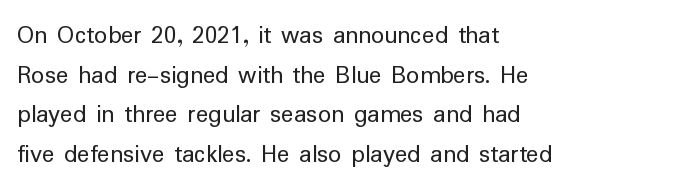
The image shows 26 px text type, upright; set left-aligned, normal line spacing (1.52x), normal letter spacing, not underlined.
